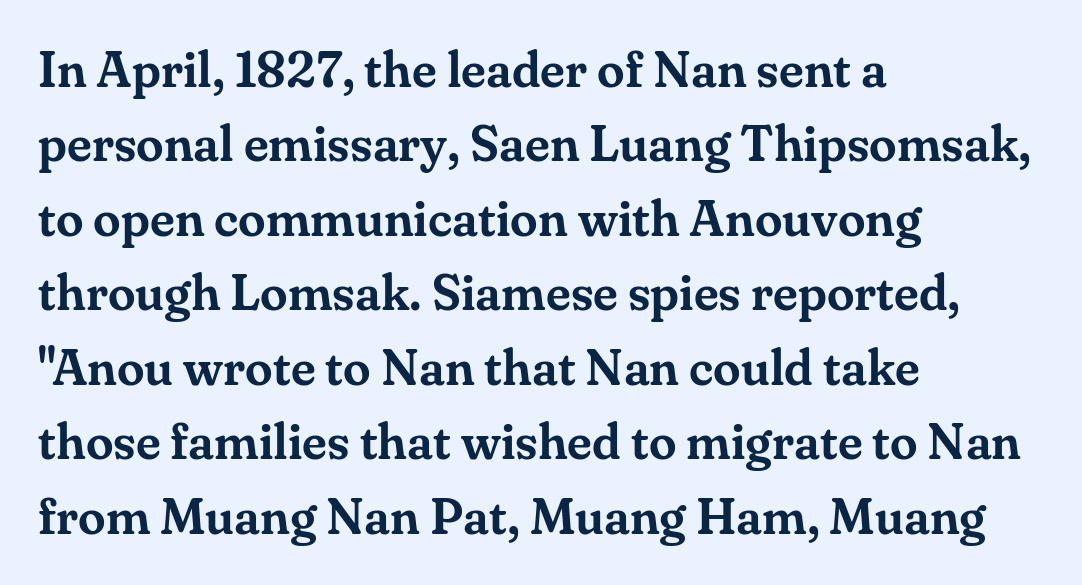
Q: Is the text italic (slanted)? A: No, it is upright.
Q: Is the typeface a serif or a sans-serif typeface? A: Serif.
Q: Is the text underlined? A: No.
Q: How is the paragraph aligned? A: Left-aligned.
Q: Is the spacing between letters normal or unusually wide? A: Normal.
Q: Is the spacing between lines tight, normal or loose? A: Normal.
Q: Width (condensed, normal, or wide)? A: Normal.
Q: Stroke contrast? A: Medium.
Q: x-height? A: Small.
Q: Monospaced? A: No.
